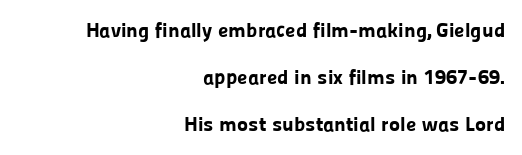
{"italic": "no", "bold": "yes", "underline": "no", "align": "right", "line_spacing": "loose", "line_spacing_ratio": 2.24, "letter_spacing": "normal", "letter_spacing_em": 0.0, "glyph_px": 21}
